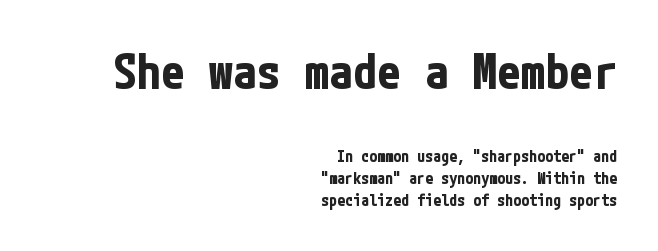
{"serif": "no", "italic": "no", "bold": "yes", "weight": "bold", "width": "condensed", "stroke_contrast": "low", "x_height": "medium", "underline": "no", "align": "right", "line_spacing": "normal", "line_spacing_ratio": 1.38, "letter_spacing": "normal", "letter_spacing_em": 0.0, "larger_block": "first", "size_ratio": 3.0, "glyph_px": 48}
